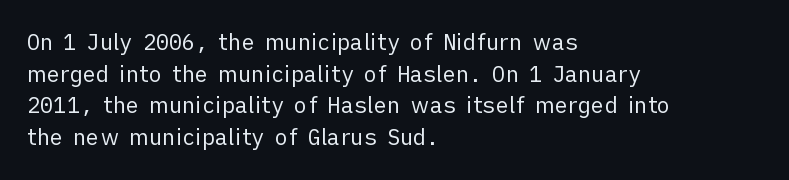
Q: Is the text bold? A: No.
Q: Is the text italic (slanted)? A: No, it is upright.
Q: Is the text underlined? A: No.
Q: How is the paragraph aligned? A: Left-aligned.
Q: Is the spacing between letters normal or unusually wide? A: Normal.
Q: Is the spacing between lines tight, normal or loose? A: Normal.
